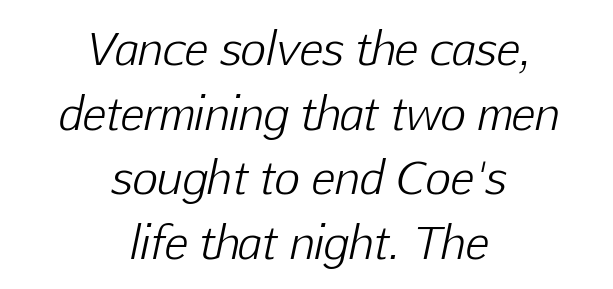
Q: Is the text bold? A: No.
Q: Is the text italic (slanted)? A: Yes, it leans right by about 12 degrees.
Q: Is the text underlined? A: No.
Q: How is the paragraph aligned? A: Centered.
Q: Is the spacing between letters normal or unusually wide? A: Normal.
Q: Is the spacing between lines tight, normal or loose? A: Normal.
Q: Width (condensed, normal, or wide)? A: Normal.
Q: Stroke contrast? A: Low.
Q: x-height? A: Medium.
Q: Monospaced? A: No.
